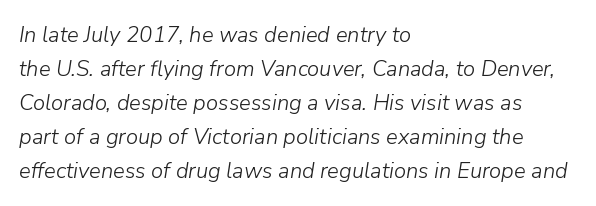
Q: Is the text bold? A: No.
Q: Is the text italic (slanted)? A: Yes, it leans right by about 9 degrees.
Q: Is the text underlined? A: No.
Q: How is the paragraph aligned? A: Left-aligned.
Q: Is the spacing between letters normal or unusually wide? A: Normal.
Q: Is the spacing between lines tight, normal or loose? A: Normal.
